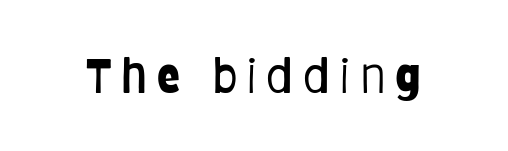
When letters stand straight like this, we call the style roman or upright. Quick note: underline off. The designer went with a sans here, leaving each stem footless. The letterforms stand isolated, each surrounded by extra space. Compared with a typical body face, this is equally light or lighter still. Here the designer chose a conventional face with non-uniform glyph widths.
